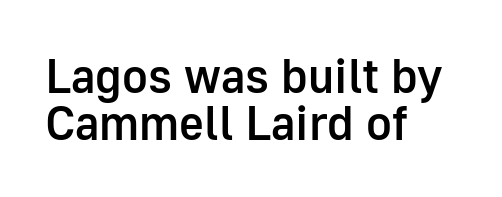
Descenders are the only things crossing below the line. Does extra space separate the letters? No, they use regular spacing. The passage shown is typeset with a sans-serif family. The letters are semibold — heavier than regular but short of a full bold.
